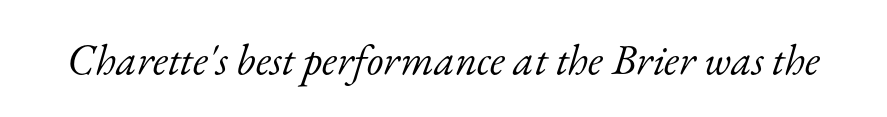
The image shows 43 px light serif type, italic (leaning right); set normal letter spacing, not underlined; low stroke contrast and a small x-height.
